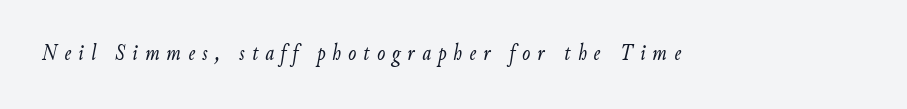
{"italic": "yes", "lean": "right", "slant_degrees": 9, "bold": "no", "underline": "no", "letter_spacing": "wide", "letter_spacing_em": 0.3, "glyph_px": 24}
